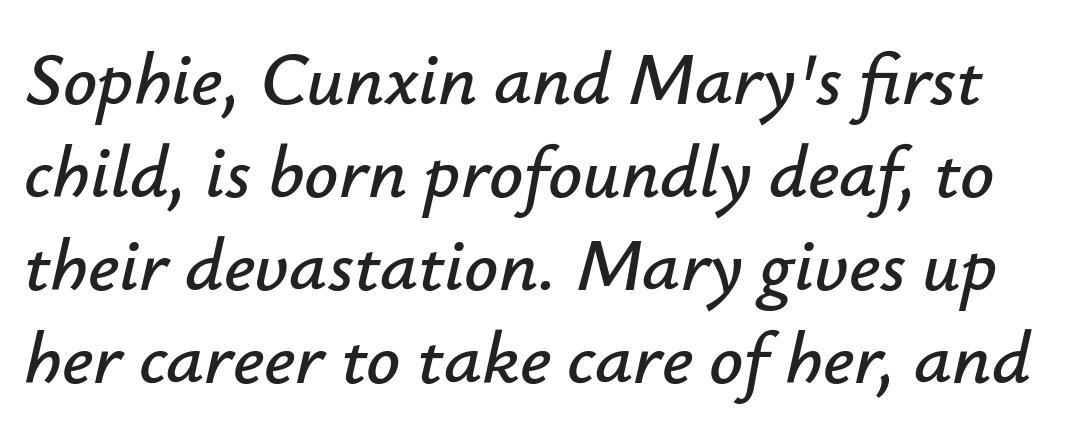
Honestly, there is no underline to notice here at all. The passage shown is typed in a proportional face where columns would drift. It's the slanting kind of type. Honestly, the letter spacing is just normal — you wouldn't notice it.
